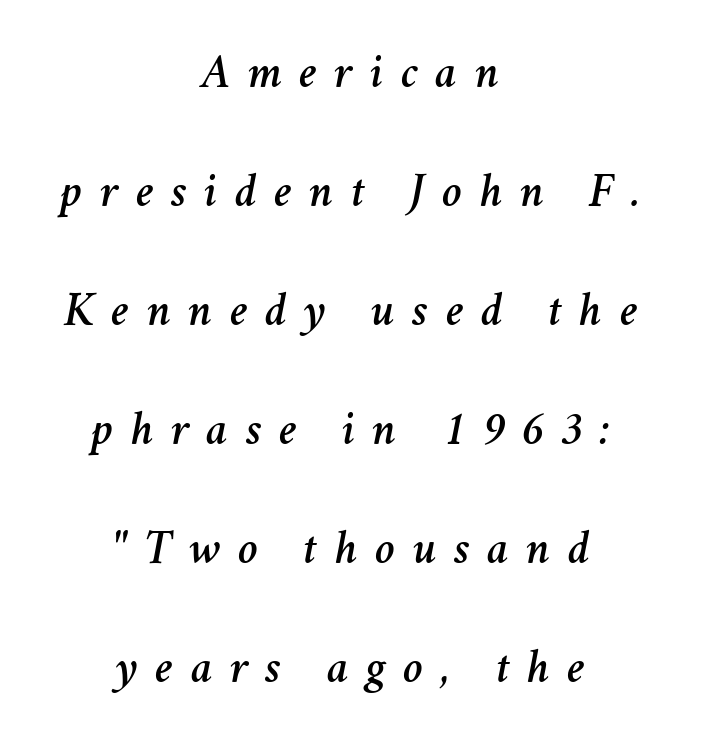
The image shows 48 px text type, italic (leaning right); set centered, loose line spacing (2.48x), unusually wide letter spacing (+0.36 em), not underlined; medium stroke contrast and a medium x-height.
